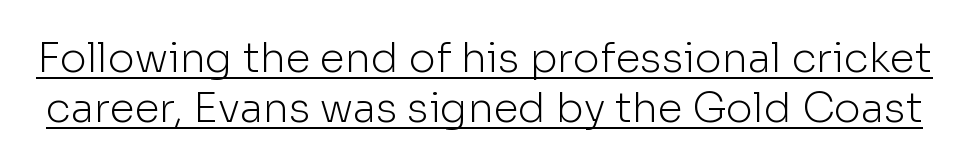
{"serif": "no", "italic": "no", "bold": "no", "weight": "light", "width": "normal", "stroke_contrast": "low", "x_height": "medium", "monospaced": "no", "underline": "yes", "line_spacing_ratio": 1.23, "letter_spacing": "normal", "letter_spacing_em": 0.0, "glyph_px": 41}
